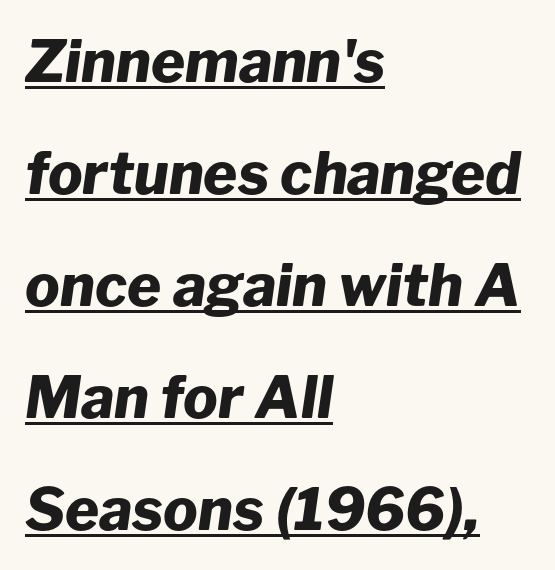
Glance below the letters and you will spot a drawn line. A student would call this left alignment; a typographer would say flush left, rag right. You could call the tracking neutral — neither tight nor loose. Loosely led — the rows are spread out. The face used here has the dense, thick strokes of a bold. When letters slant like this, we call the style italic.
